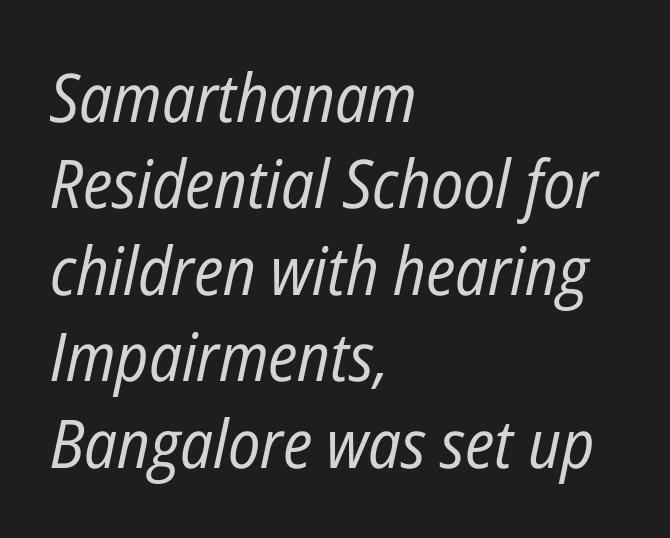
The tracking reads as untouched default to a designer's eye. Slant detected: the letters are inclined. Whoever set this chose a conventional vertical rhythm. Note the varied advance widths — an 'i' is clearly narrower than an 'm'.
